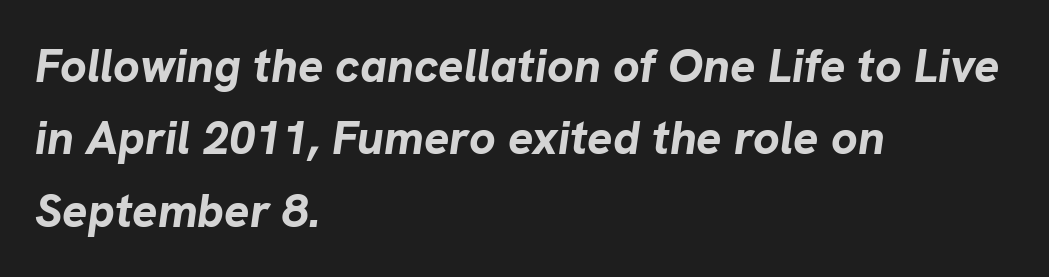
Q: Is the text bold? A: Yes.
Q: Is the text italic (slanted)? A: Yes, it leans right by about 8 degrees.
Q: Is the text underlined? A: No.
Q: How is the paragraph aligned? A: Left-aligned.
Q: Is the spacing between letters normal or unusually wide? A: Normal.
Q: Is the spacing between lines tight, normal or loose? A: Normal.
Q: Width (condensed, normal, or wide)? A: Normal.
Q: Stroke contrast? A: Low.
Q: x-height? A: Medium.
Q: Monospaced? A: No.
